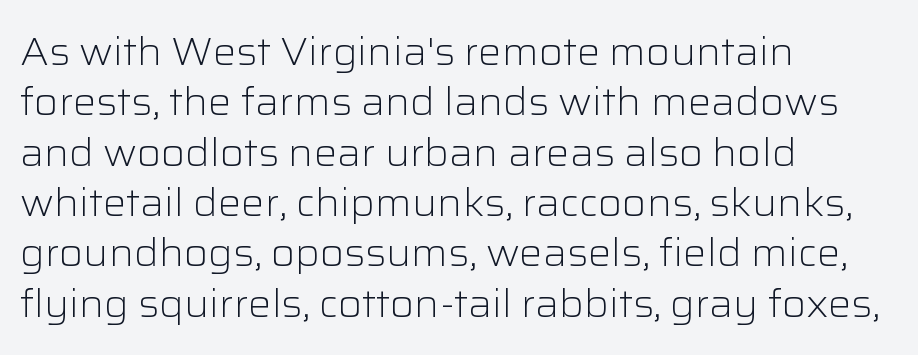
{"serif": "no", "italic": "no", "bold": "no", "weight": "light", "width": "normal", "stroke_contrast": "low", "x_height": "medium", "monospaced": "no", "underline": "no", "align": "left", "line_spacing": "normal", "line_spacing_ratio": 1.29, "letter_spacing": "normal", "letter_spacing_em": 0.0, "glyph_px": 39}
